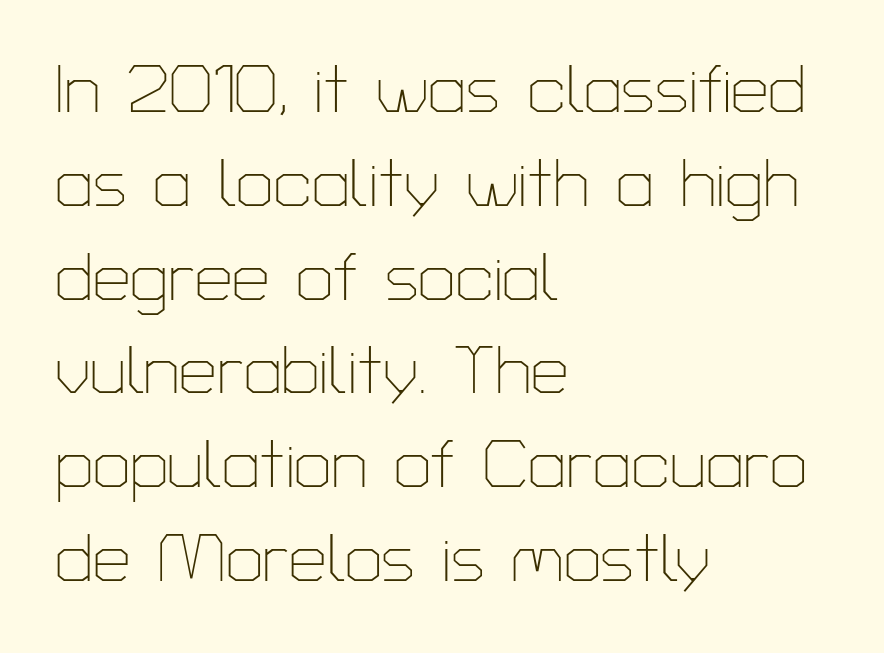
The passage shown is not bold in any degree. Just letters on the line, the space beneath them empty. Style check: upright. Spacing between characters is what you'd get straight out of the box.
